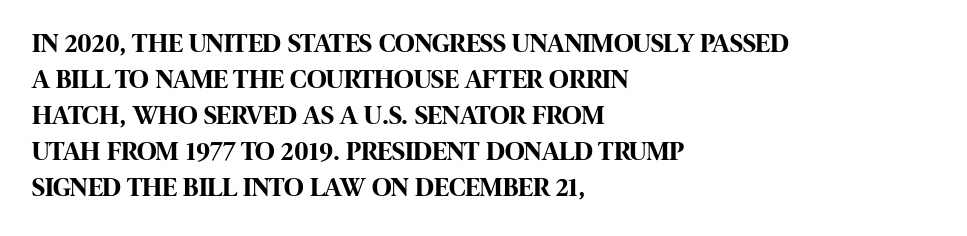
Q: Is the text bold? A: Yes.
Q: Is the text italic (slanted)? A: No, it is upright.
Q: Is the text underlined? A: No.
Q: How is the paragraph aligned? A: Left-aligned.
Q: Is the spacing between letters normal or unusually wide? A: Normal.
Q: Is the spacing between lines tight, normal or loose? A: Normal.
